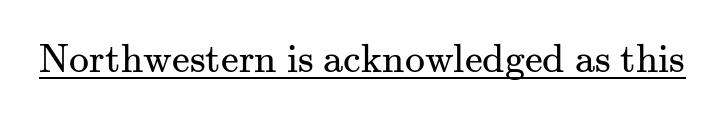
Glyph-to-glyph distance matches everyday printed text. Weight: in the light-to-regular range. In designer terms, the underline attribute is active on this setting. Proportional: the letters do not fall into vertical columns. A roman cut, with each character standing at attention.
